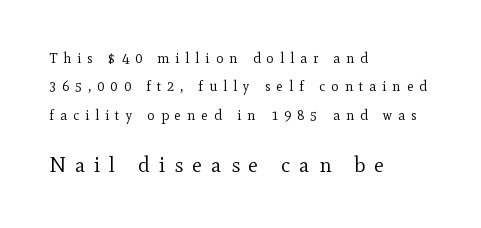
A typesetter would mark this as roman, not italic. Observe the wide spacing: letters keep a clear distance from each other. Letters have the restrained weight of plain body copy at most. If you drew a ruler down the left edge, every line would touch it.
